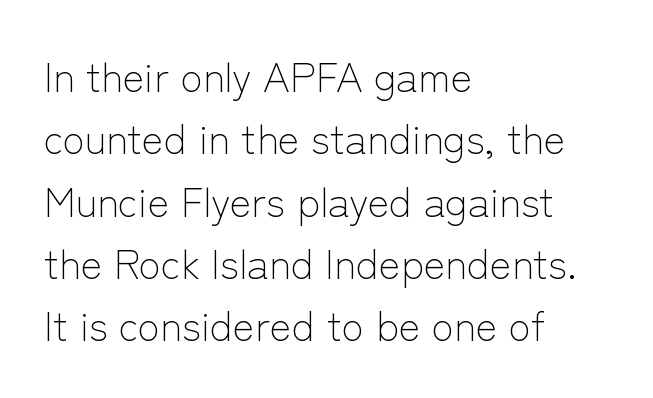
Q: Is the text bold? A: No.
Q: Is the text italic (slanted)? A: No, it is upright.
Q: Is the typeface a serif or a sans-serif typeface? A: Sans-serif.
Q: Is the text underlined? A: No.
Q: How is the paragraph aligned? A: Left-aligned.
Q: Is the spacing between letters normal or unusually wide? A: Normal.
Q: Is the spacing between lines tight, normal or loose? A: Normal.
Q: Width (condensed, normal, or wide)? A: Normal.
Q: Stroke contrast? A: Low.
Q: x-height? A: Medium.
Q: Monospaced? A: No.
